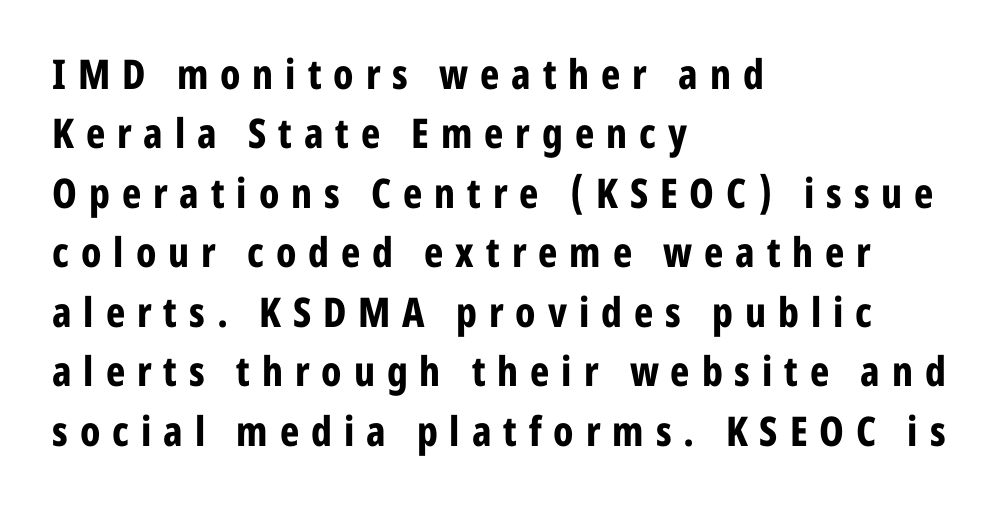
The image shows 41 px bold, condensed sans-serif type, upright; set left-aligned, normal line spacing (1.45x), unusually wide letter spacing (+0.29 em), not underlined; low stroke contrast and a medium x-height.
